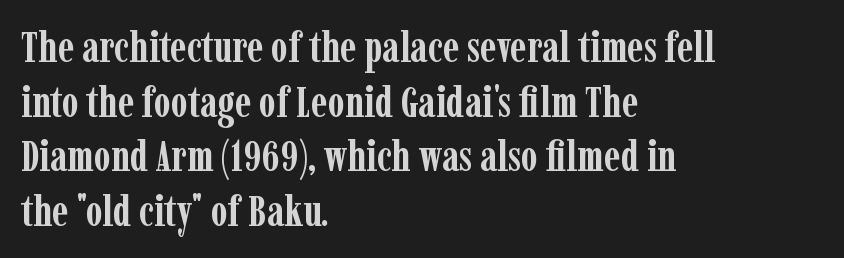
The image shows 43 px semibold, condensed serif type, upright; set left-aligned, normal line spacing (1.27x), normal letter spacing, not underlined; low stroke contrast and a medium x-height.
